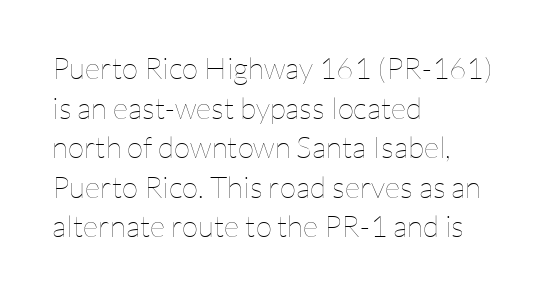
Is the stroke heavy? The answer is a plain regular-or-lighter. The glyphs are unaccompanied by any horizontal stroke below them. The rendering uses natural spacing where letterforms have individual widths. Is the letter spacing exaggerated? No — it looks like the ordinary default. The designer left line spacing at the default.
